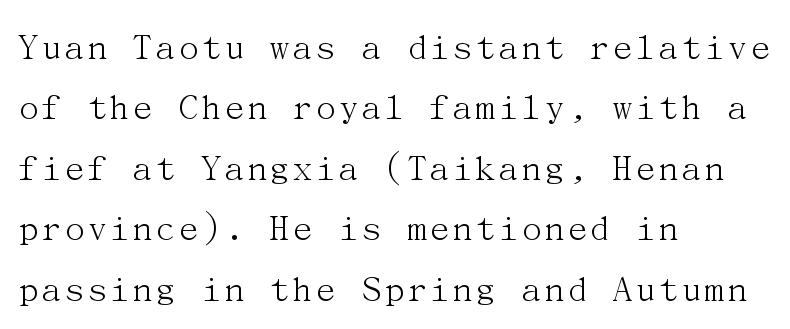
The image shows 39 px light serif type, upright; set left-aligned, normal line spacing (1.55x), normal letter spacing, not underlined; medium stroke contrast and a medium x-height.
